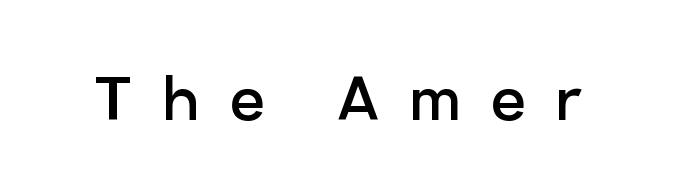
{"serif": "no", "italic": "no", "bold": "no", "weight": "regular", "width": "normal", "stroke_contrast": "low", "x_height": "medium", "monospaced": "no", "underline": "no", "letter_spacing": "wide", "letter_spacing_em": 0.39, "glyph_px": 76}
